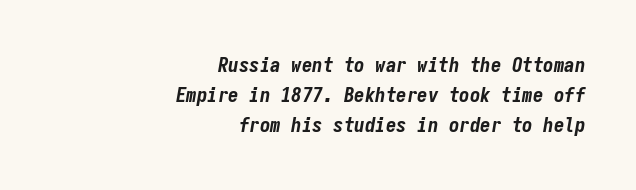
Q: Is the text bold? A: Yes.
Q: Is the text italic (slanted)? A: Yes, it leans right by about 9 degrees.
Q: Is the text underlined? A: No.
Q: How is the paragraph aligned? A: Right-aligned.
Q: Is the spacing between letters normal or unusually wide? A: Normal.
Q: Is the spacing between lines tight, normal or loose? A: Normal.
